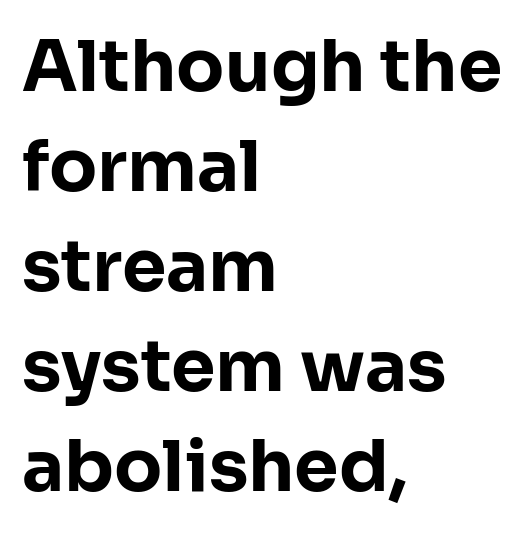
The image shows 71 px bold sans-serif type, upright; set left-aligned, normal line spacing (1.41x), normal letter spacing, not underlined; low stroke contrast and a medium x-height.
